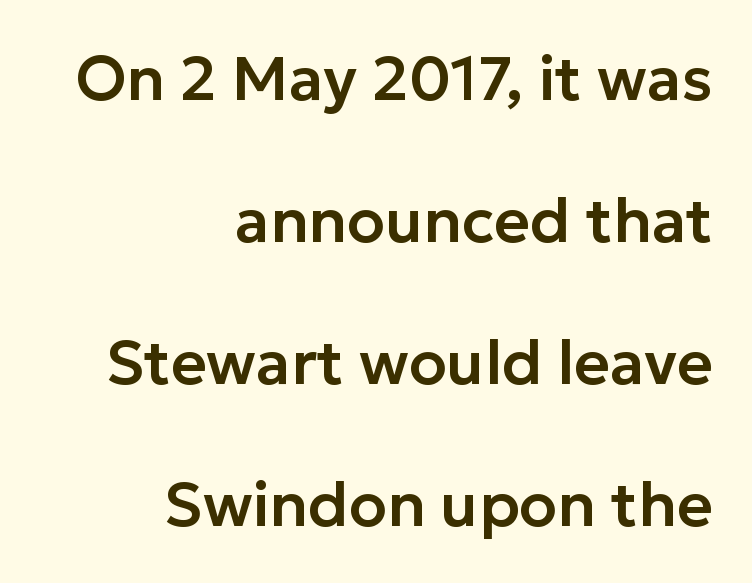
Serifs: no, the terminals of the letterforms are clean. You could fit nearly another row in the gap between these rows. Layout note: lines flush right. Students, note that the glyphs here touch the page at normal intervals. Lines of text with bare space underneath. Nope, not italic — everything's standing straight.
